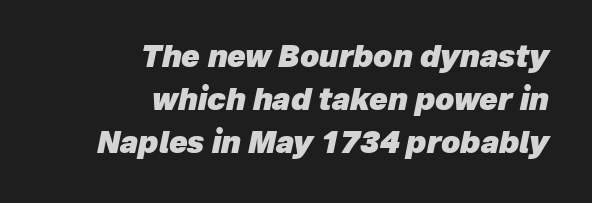
Nobody touched the tracking dial on this one. The space between consecutive lines is moderate. The specimen omits any rule beneath the text block's lines. The lines in this sample share a right terminus and differ only in where they begin.
